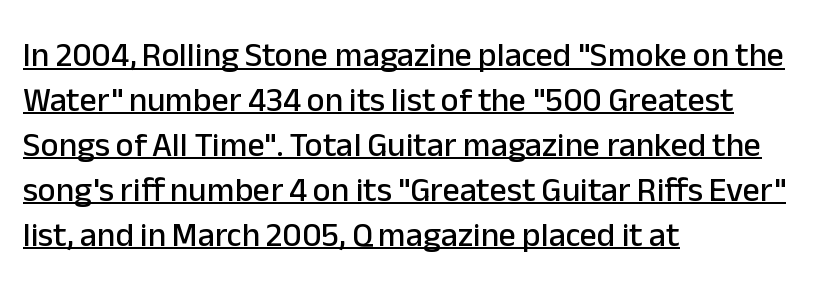
Q: Is the text italic (slanted)? A: No, it is upright.
Q: Is the typeface a serif or a sans-serif typeface? A: Sans-serif.
Q: Is the text underlined? A: Yes.
Q: How is the paragraph aligned? A: Left-aligned.
Q: Is the spacing between letters normal or unusually wide? A: Normal.
Q: Is the spacing between lines tight, normal or loose? A: Normal.
Q: Width (condensed, normal, or wide)? A: Normal.
Q: Stroke contrast? A: Low.
Q: x-height? A: Medium.
Q: Monospaced? A: No.
